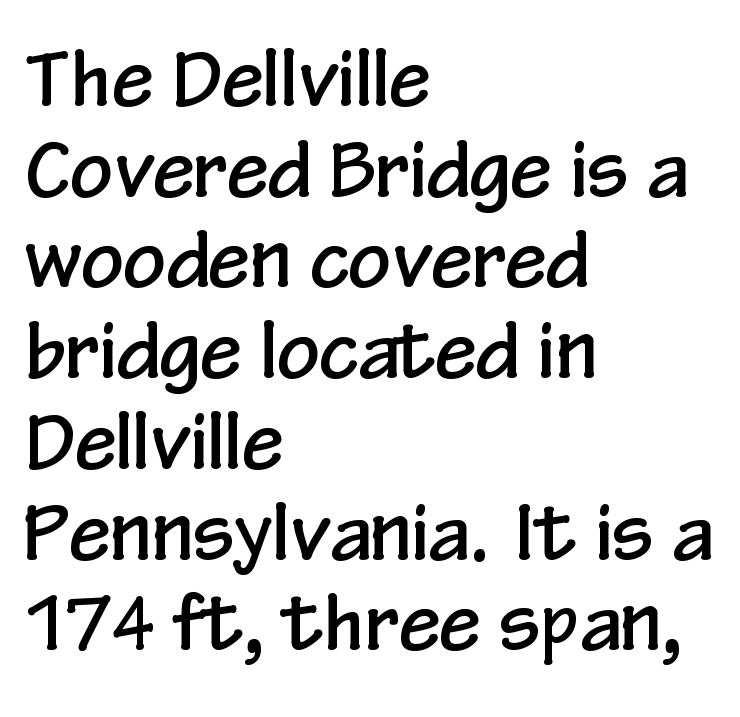
The image shows 75 px condensed sans-serif type, upright; set left-aligned, line spacing 1.21x, normal letter spacing, not underlined; low stroke contrast and a medium x-height.
